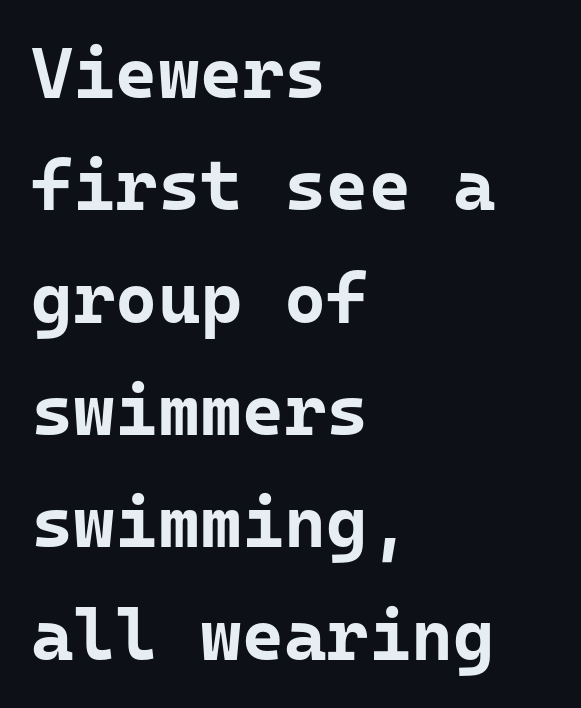
The image shows 72 px bold sans-serif type, upright; set left-aligned, normal line spacing (1.56x), normal letter spacing, not underlined; low stroke contrast and a medium x-height.
